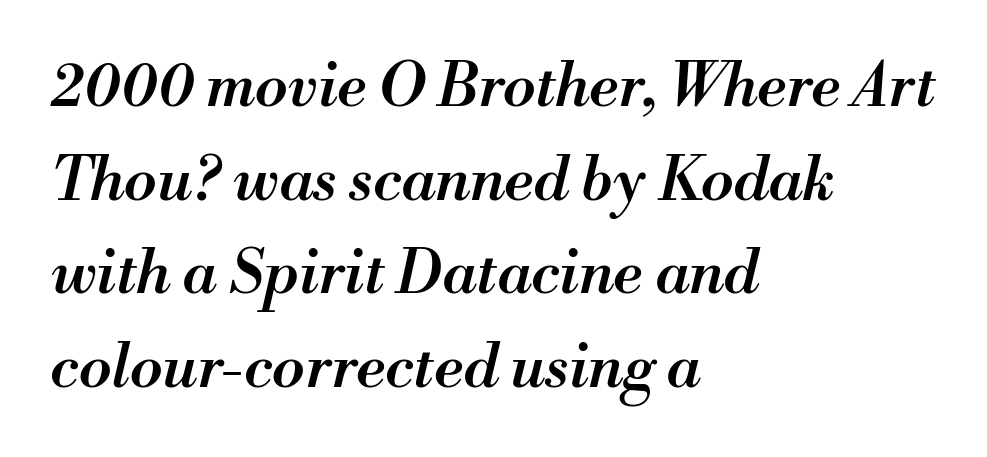
Q: Is the text bold? A: Semi-bold.
Q: Is the text italic (slanted)? A: Yes, it leans right by about 13 degrees.
Q: Is the text underlined? A: No.
Q: How is the paragraph aligned? A: Left-aligned.
Q: Is the spacing between letters normal or unusually wide? A: Normal.
Q: Is the spacing between lines tight, normal or loose? A: Normal.
Q: Width (condensed, normal, or wide)? A: Normal.
Q: Stroke contrast? A: Medium.
Q: x-height? A: Small.
Q: Monospaced? A: No.
